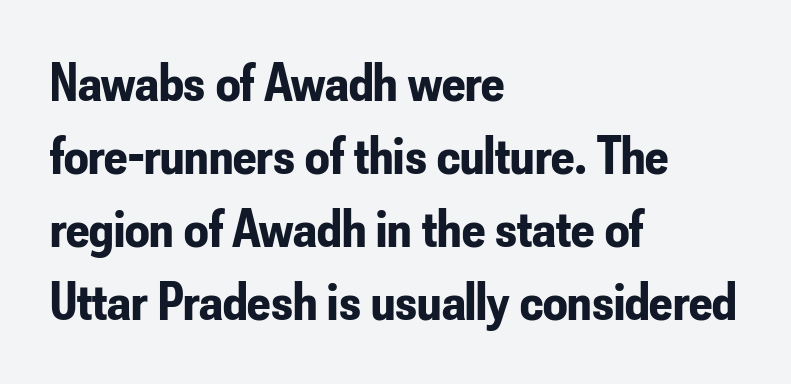
{"serif": "no", "italic": "no", "bold": "yes", "weight": "bold", "width": "condensed", "stroke_contrast": "low", "x_height": "small", "monospaced": "no", "underline": "no", "align": "left", "line_spacing": "normal", "line_spacing_ratio": 1.35, "letter_spacing": "normal", "letter_spacing_em": 0.0, "glyph_px": 54}
